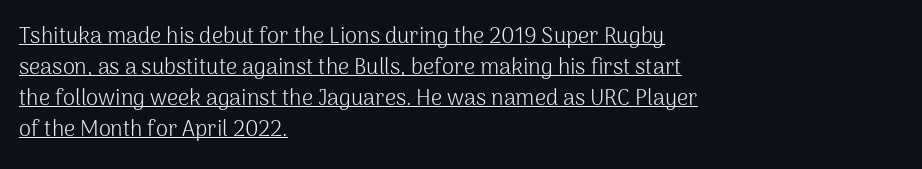
You can see a thin bar hugging the bottom of the glyphs. Interline gaps are of average width in this sample. Leftover space on each line is placed entirely after the last word. This is not heavy type; no bold has been used. In terms of posture, this sample is upright.
